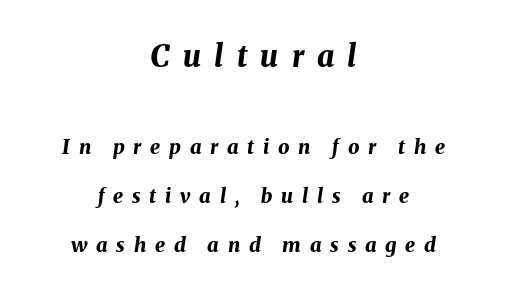
The image shows 30 px bold type, italic (leaning right); set centered, loose line spacing (2.45x), unusually wide letter spacing (+0.44 em), not underlined; the first (top) block is 1.5x larger; medium stroke contrast and a medium x-height.
